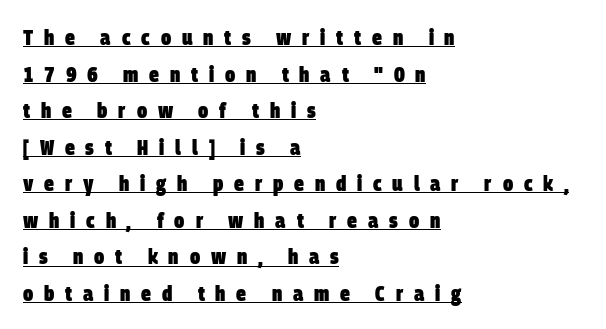
Q: Is the text bold? A: Yes.
Q: Is the text underlined? A: Yes.
Q: How is the paragraph aligned? A: Left-aligned.
Q: Is the spacing between letters normal or unusually wide? A: Unusually wide.
Q: Is the spacing between lines tight, normal or loose? A: Normal.
